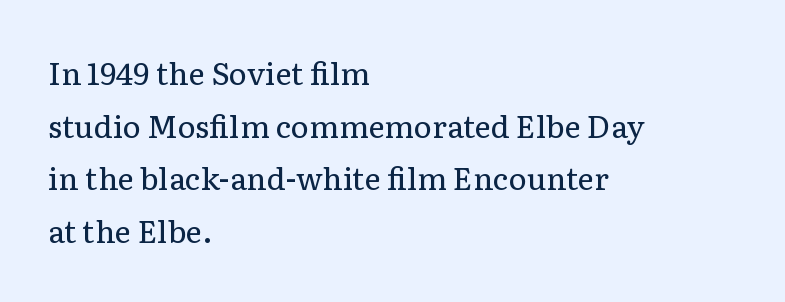
The image shows 31 px regular-weight serif type, upright; set left-aligned, normal line spacing (1.7x), normal letter spacing, not underlined; low stroke contrast and a medium x-height.
